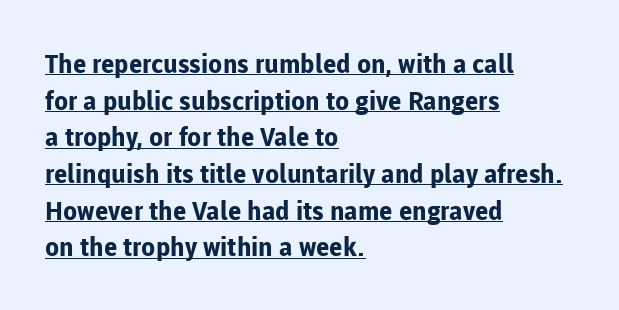
{"italic": "no", "bold": "yes", "underline": "yes", "align": "left", "line_spacing": "normal", "line_spacing_ratio": 1.41, "letter_spacing": "normal", "letter_spacing_em": 0.0, "glyph_px": 26}
